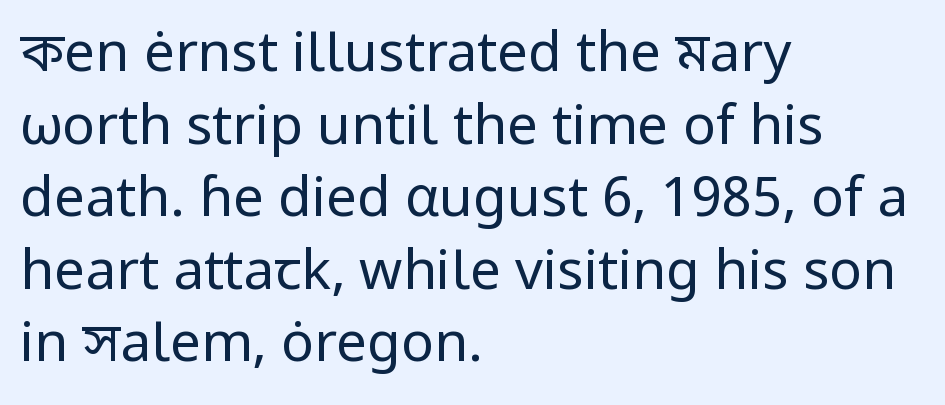
{"serif": "no", "italic": "no", "bold": "no", "weight": "regular", "width": "normal", "stroke_contrast": "low", "x_height": "medium", "monospaced": "no", "underline": "no", "align": "left", "line_spacing": "normal", "line_spacing_ratio": 1.32, "letter_spacing": "normal", "letter_spacing_em": 0.0, "glyph_px": 55}
